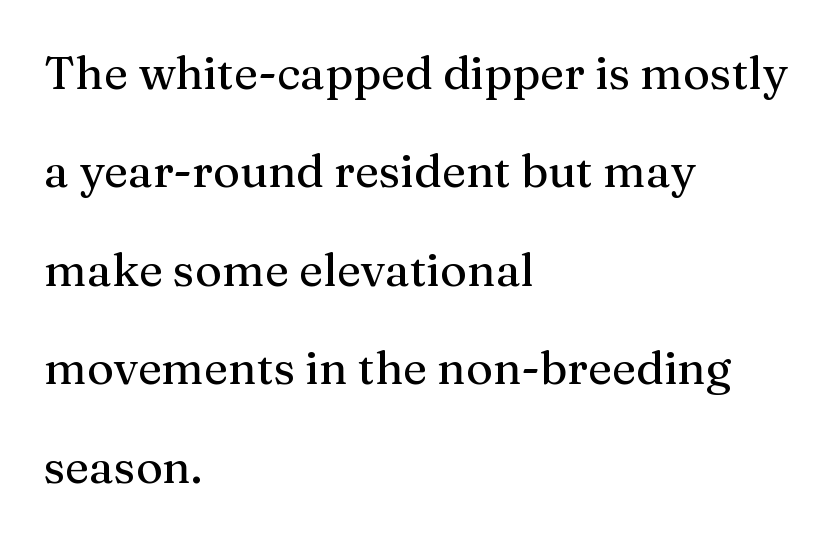
Q: Is the text italic (slanted)? A: No, it is upright.
Q: Is the typeface a serif or a sans-serif typeface? A: Serif.
Q: Is the text underlined? A: No.
Q: How is the paragraph aligned? A: Left-aligned.
Q: Is the spacing between letters normal or unusually wide? A: Normal.
Q: Is the spacing between lines tight, normal or loose? A: Loose.
Q: Width (condensed, normal, or wide)? A: Normal.
Q: Stroke contrast? A: Medium.
Q: x-height? A: Medium.
Q: Monospaced? A: No.
